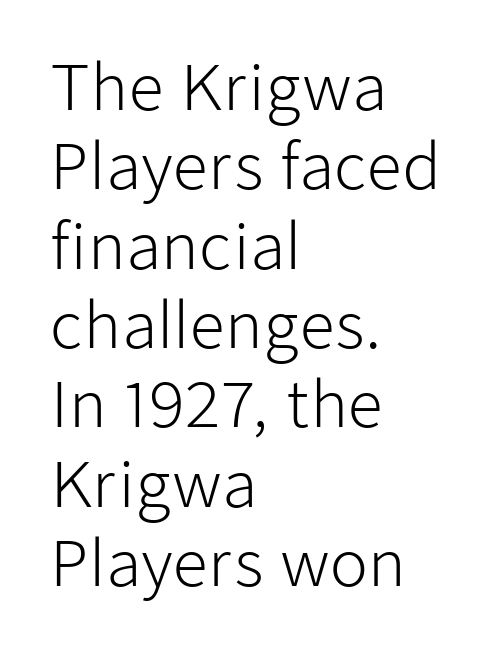
Q: Is the text bold? A: No.
Q: Is the text italic (slanted)? A: No, it is upright.
Q: Is the typeface a serif or a sans-serif typeface? A: Sans-serif.
Q: Is the text underlined? A: No.
Q: How is the paragraph aligned? A: Left-aligned.
Q: Is the spacing between letters normal or unusually wide? A: Normal.
Q: Is the spacing between lines tight, normal or loose? A: Normal.
Q: Width (condensed, normal, or wide)? A: Normal.
Q: Stroke contrast? A: Low.
Q: x-height? A: Medium.
Q: Monospaced? A: No.
